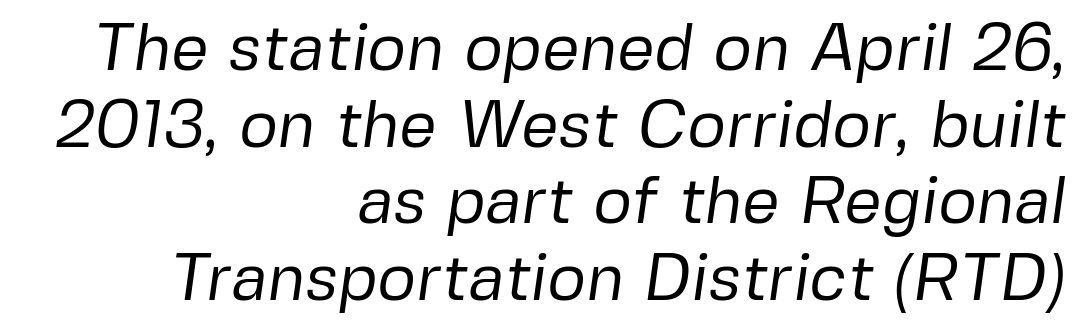
A sans-serif font was chosen for this passage. You could not count columns in this text — the font is proportionally spaced. Quick note: underline off. Horizontal alignment here is rightward, an uncommon choice for prose. Look at the tracking — it's just the regular setting, nothing added. The typesetting does not lean heavy: it is not bold.
